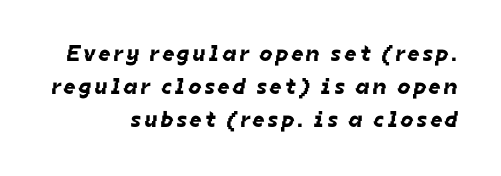
{"underline": "no", "align": "right", "line_spacing": "normal", "line_spacing_ratio": 1.43, "glyph_px": 23}
